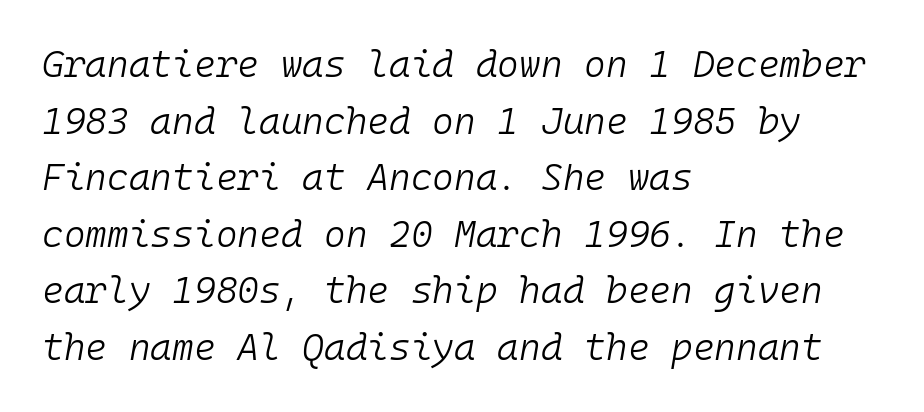
Honestly, the row spacing looks completely unremarkable. The rendering anchors every line to the left-hand side. Tracking value appears to be zero — textbook default spacing. Letters have the restrained weight of plain body copy at most. Letters rest on an invisible, unmarked baseline.
